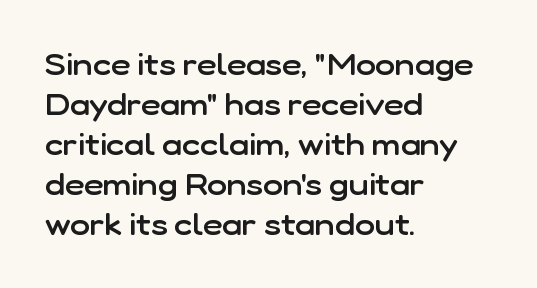
Visually the block forms a straight wall on the left and a jagged coastline on the right. Notice the strokes are somewhat thickened but not fully heavy: this is a semibold. This rendering features lettering with no underline. Style check: upright. You could call the tracking neutral — neither tight nor loose. Unlike a traditional serif, this face leaves its strokes unadorned.
